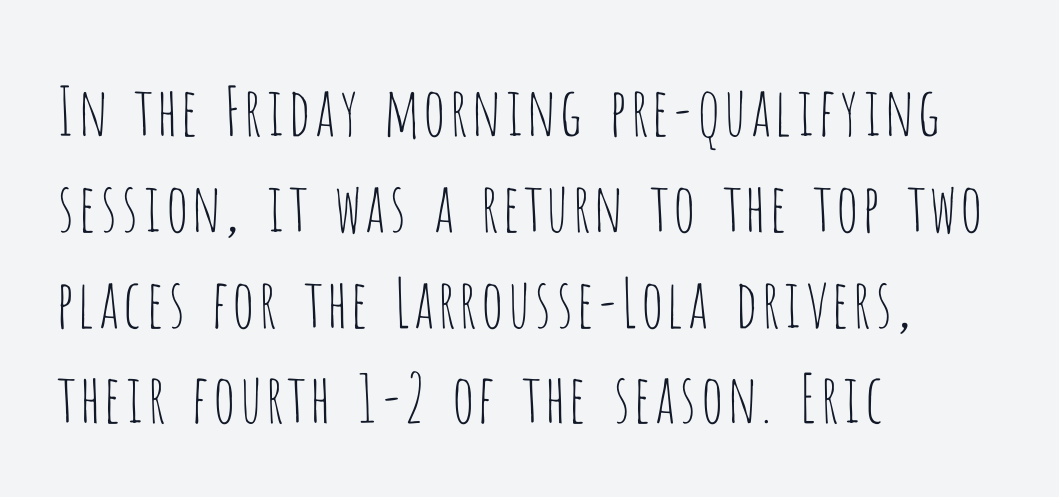
The image shows 67 px thin, condensed sans-serif type, upright; set left-aligned, normal line spacing (1.43x), normal letter spacing, not underlined; low stroke contrast and a large x-height.
